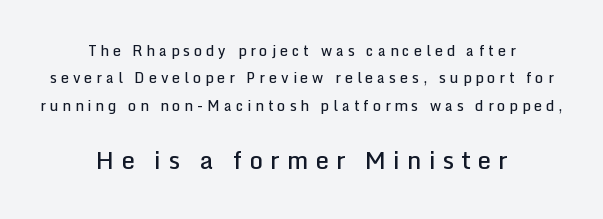
Q: Is the text bold? A: Semi-bold.
Q: Is the text italic (slanted)? A: No, it is upright.
Q: Is the text underlined? A: No.
Q: How is the paragraph aligned? A: Centered.
Q: Is the spacing between letters normal or unusually wide? A: Unusually wide.
Q: Is the spacing between lines tight, normal or loose? A: Loose.
Q: Which block of text is set in a larger size, the first (top) or the second (bottom)? A: The second (bottom) one.
